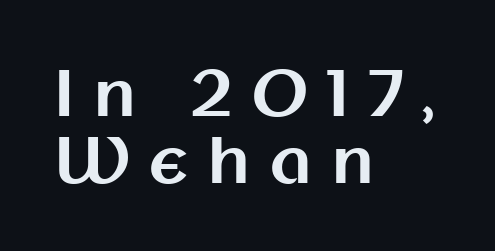
Q: Is the text bold? A: Yes.
Q: Is the text italic (slanted)? A: No, it is upright.
Q: Is the typeface a serif or a sans-serif typeface? A: Sans-serif.
Q: Is the text underlined? A: No.
Q: How is the paragraph aligned? A: Left-aligned.
Q: Is the spacing between letters normal or unusually wide? A: Unusually wide.
Q: Is the spacing between lines tight, normal or loose? A: Tight.
Q: Width (condensed, normal, or wide)? A: Normal.
Q: Stroke contrast? A: Medium.
Q: x-height? A: Medium.
Q: Monospaced? A: No.
